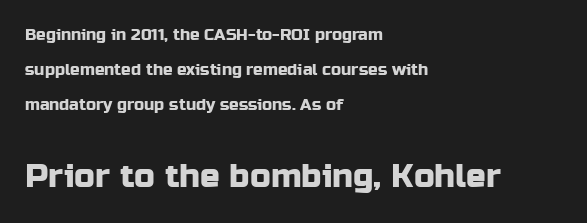
The image shows 33 px sans-serif type, upright; set left-aligned, loose line spacing (2.18x), normal letter spacing, not underlined; the second (bottom) block is 2.06x larger; low stroke contrast and a medium x-height.
